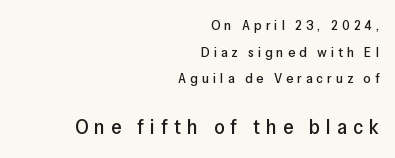
Q: Is the text italic (slanted)? A: No, it is upright.
Q: Is the text underlined? A: No.
Q: How is the paragraph aligned? A: Right-aligned.
Q: Is the spacing between letters normal or unusually wide? A: Unusually wide.
Q: Is the spacing between lines tight, normal or loose? A: Loose.
Q: Which block of text is set in a larger size, the first (top) or the second (bottom)? A: The second (bottom) one.
